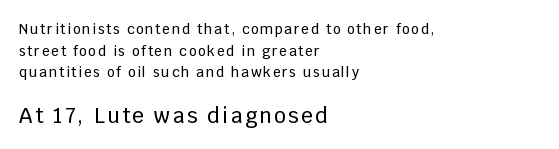
Visually, the bottom section dominates because its glyphs are scaled up. When letters stand straight like this, we call the style roman or upright. Baseline-to-baseline distance is the conventional proportion of letter height. The setting favours the left margin, as ordinary paragraphs usually do. A bare baseline throughout the passage.
